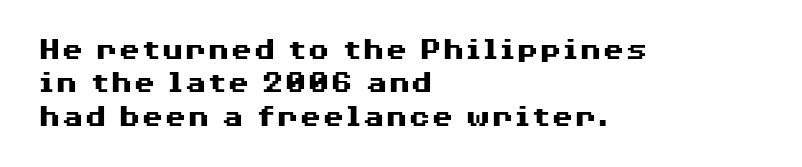
{"serif": "no", "italic": "no", "bold": "yes", "weight": "heavy", "width": "wide", "stroke_contrast": "medium", "x_height": "medium", "monospaced": "no", "underline": "no", "align": "left", "line_spacing": "tight", "line_spacing_ratio": 1.01, "letter_spacing": "normal", "letter_spacing_em": 0.0, "glyph_px": 33}
